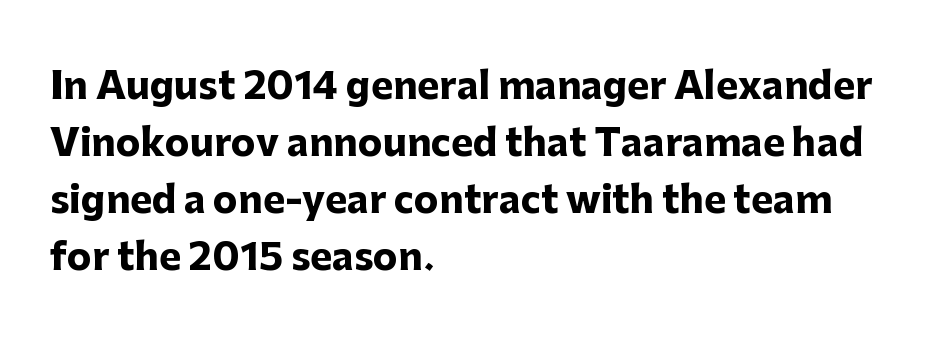
The image shows 37 px heavy sans-serif type, upright; set left-aligned, normal line spacing (1.54x), normal letter spacing, not underlined; low stroke contrast and a medium x-height.
